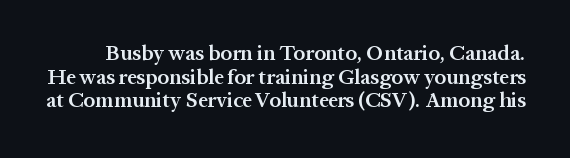
Q: Is the text bold? A: Semi-bold.
Q: Is the text italic (slanted)? A: No, it is upright.
Q: Is the text underlined? A: No.
Q: Is the spacing between letters normal or unusually wide? A: Normal.
Q: Is the spacing between lines tight, normal or loose? A: Tight.
